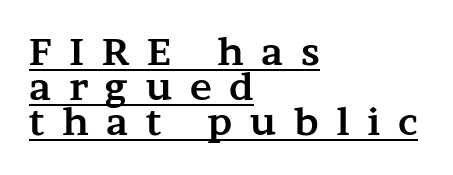
The image shows 37 px bold, wide serif type, upright; set left-aligned, tight line spacing (0.95x), unusually wide letter spacing (+0.47 em), underlined; medium stroke contrast and a medium x-height.
